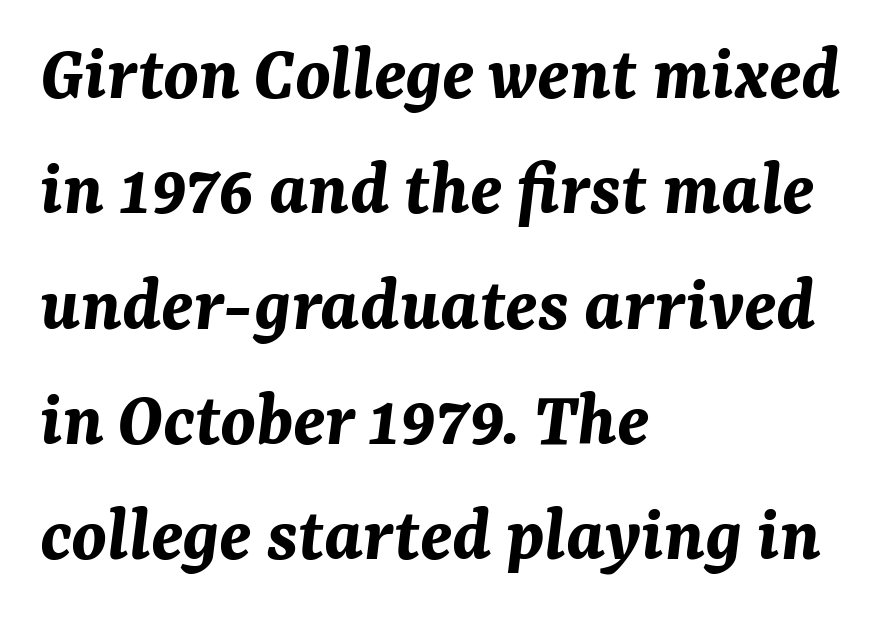
Q: Is the text bold? A: Yes.
Q: Is the text italic (slanted)? A: Yes, it leans right by about 7 degrees.
Q: Is the text underlined? A: No.
Q: How is the paragraph aligned? A: Left-aligned.
Q: Is the spacing between letters normal or unusually wide? A: Normal.
Q: Is the spacing between lines tight, normal or loose? A: Normal.
Q: Width (condensed, normal, or wide)? A: Normal.
Q: Stroke contrast? A: Medium.
Q: x-height? A: Medium.
Q: Monospaced? A: No.
